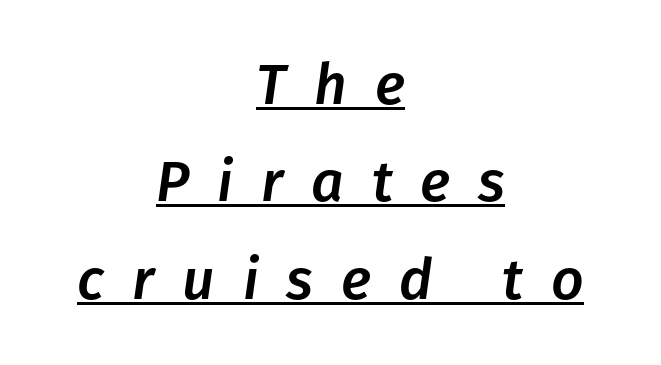
Q: Is the text italic (slanted)? A: Yes, it leans right by about 8 degrees.
Q: Is the text underlined? A: Yes.
Q: How is the paragraph aligned? A: Centered.
Q: Is the spacing between letters normal or unusually wide? A: Unusually wide.
Q: Width (condensed, normal, or wide)? A: Normal.
Q: Stroke contrast? A: Low.
Q: x-height? A: Medium.
Q: Monospaced? A: No.
